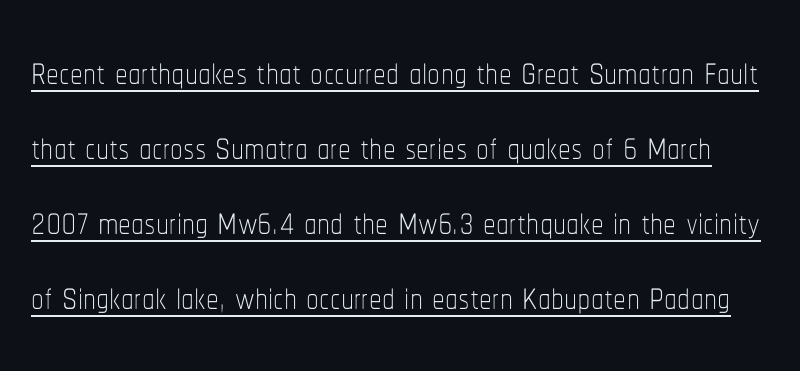
The image shows 51 px thin, condensed type, upright; set normal line spacing (1.47x), normal letter spacing, underlined; low stroke contrast and a medium x-height.
